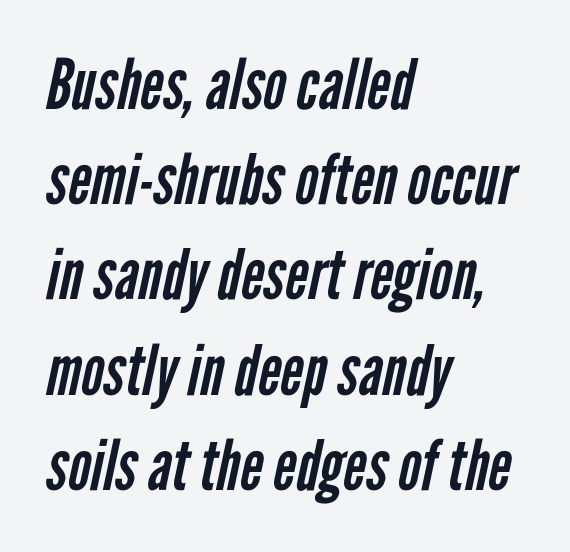
{"serif": "no", "bold": "no", "weight": "regular", "width": "condensed", "stroke_contrast": "low", "x_height": "medium", "monospaced": "no", "underline": "no", "align": "left", "line_spacing": "normal", "line_spacing_ratio": 1.36, "letter_spacing": "normal", "letter_spacing_em": 0.0, "glyph_px": 70}
